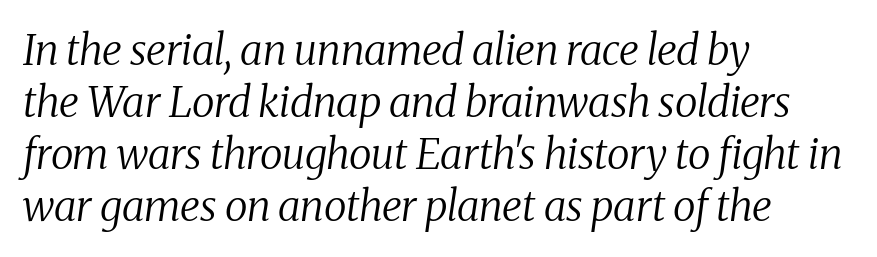
The image shows 42 px regular-weight serif type, italic (leaning right); set left-aligned, line spacing 1.24x, normal letter spacing, not underlined; medium stroke contrast and a medium x-height.
